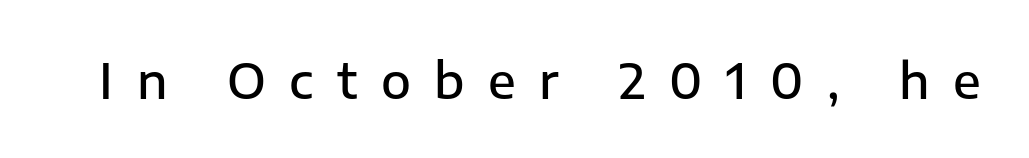
Q: Is the text bold? A: Semi-bold.
Q: Is the text italic (slanted)? A: No, it is upright.
Q: Is the typeface a serif or a sans-serif typeface? A: Sans-serif.
Q: Is the text underlined? A: No.
Q: Is the spacing between letters normal or unusually wide? A: Unusually wide.
Q: Width (condensed, normal, or wide)? A: Normal.
Q: Stroke contrast? A: Low.
Q: x-height? A: Medium.
Q: Monospaced? A: No.
